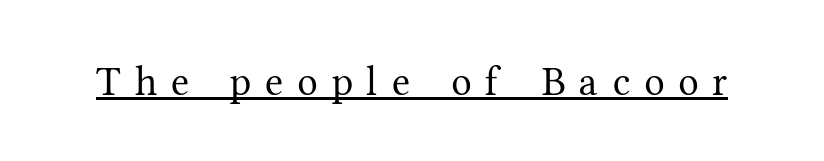
In terms of letterspacing, this is a distinctly airy, spread setting. Vertical strokes here are truly vertical. Spacing verdict: proportional, widths tailored to each character. This is underlined copy, the kind a proofreader might mark for attention. The font is comparable to plain body text, perhaps lighter. Regarding serifs, this sample has them.
